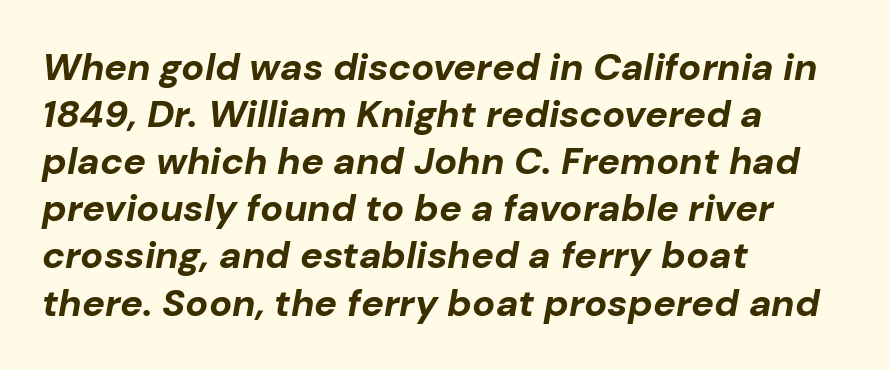
The image shows 38 px bold type, italic (leaning right); set left-aligned, line spacing 1.24x, normal letter spacing, not underlined; low stroke contrast and a medium x-height.
